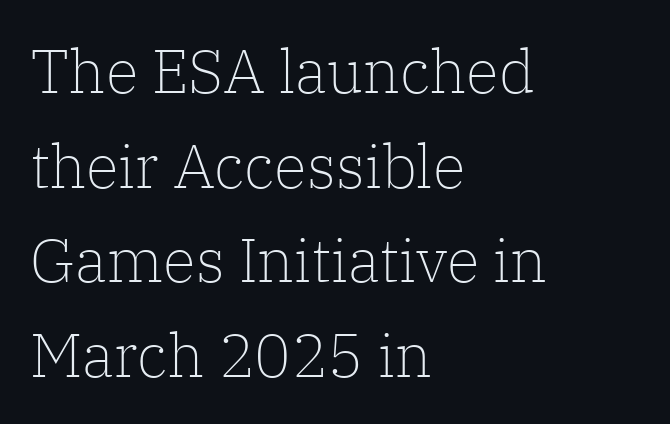
The image shows 61 px light serif type, upright; set left-aligned, normal line spacing (1.55x), normal letter spacing, not underlined; low stroke contrast and a medium x-height.
